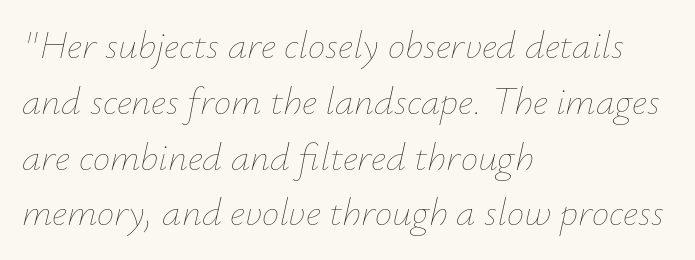
{"italic": "yes", "lean": "right", "slant_degrees": 12, "bold": "no", "weight": "thin", "width": "normal", "stroke_contrast": "low", "x_height": "small", "monospaced": "no", "underline": "no", "align": "left", "line_spacing": "normal", "line_spacing_ratio": 1.43, "letter_spacing": "normal", "letter_spacing_em": 0.0, "glyph_px": 39}
